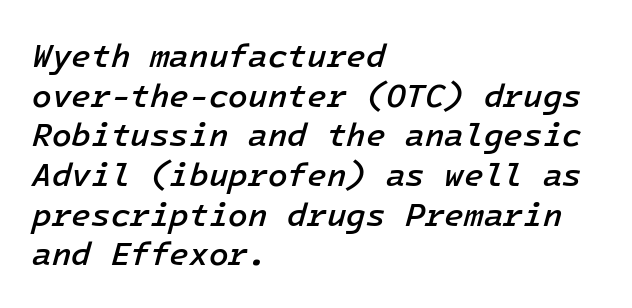
Compared with an ordinary text face, these strokes are moderately heavier — a semibold. The letters are slanted; this is an italic face. Standard letterfit; no display-style spreading of the glyphs. If you drew a ruler down the left edge, every line would touch it. Rule under the text: the space is simply empty.
